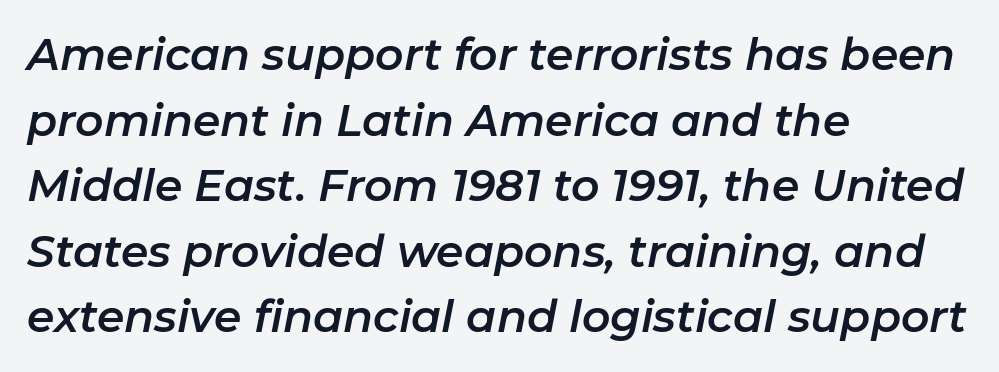
{"italic": "yes", "lean": "right", "slant_degrees": 11, "width": "normal", "stroke_contrast": "low", "x_height": "medium", "monospaced": "no", "underline": "no", "align": "left", "line_spacing": "normal", "line_spacing_ratio": 1.49, "letter_spacing": "normal", "letter_spacing_em": 0.0, "glyph_px": 44}
